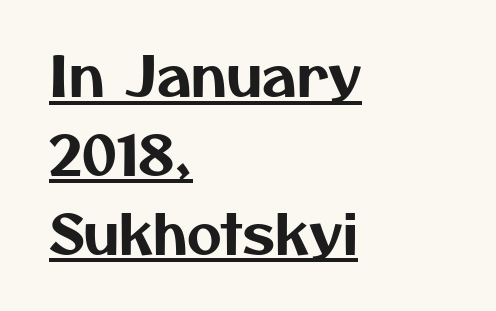
Q: Is the typeface a serif or a sans-serif typeface? A: Sans-serif.
Q: Is the text underlined? A: Yes.
Q: How is the paragraph aligned? A: Left-aligned.
Q: Is the spacing between letters normal or unusually wide? A: Normal.
Q: Is the spacing between lines tight, normal or loose? A: Normal.
Q: Width (condensed, normal, or wide)? A: Normal.
Q: Stroke contrast? A: Medium.
Q: x-height? A: Medium.
Q: Monospaced? A: No.
